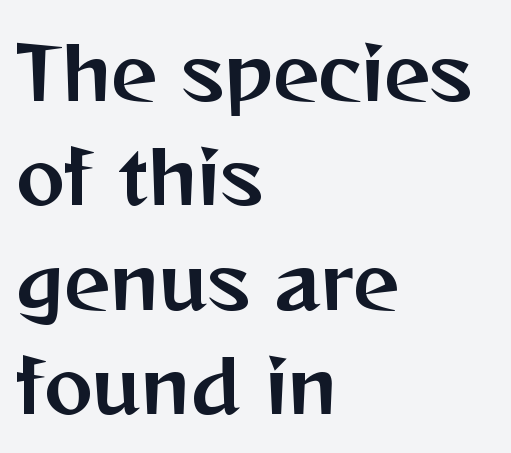
Q: Is the text italic (slanted)? A: No, it is upright.
Q: Is the typeface a serif or a sans-serif typeface? A: Sans-serif.
Q: Is the text underlined? A: No.
Q: How is the paragraph aligned? A: Left-aligned.
Q: Is the spacing between letters normal or unusually wide? A: Normal.
Q: Is the spacing between lines tight, normal or loose? A: Normal.
Q: Width (condensed, normal, or wide)? A: Normal.
Q: Stroke contrast? A: Medium.
Q: x-height? A: Medium.
Q: Monospaced? A: No.
